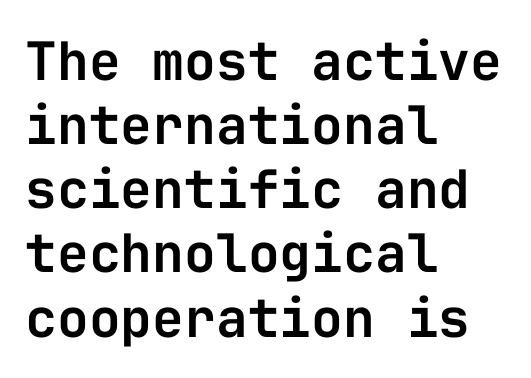
This rendering features lettering with no underline. The letters stand straight up with perfectly vertical stems. These lines are set flush left with a ragged right edge. Fixed-width glyphs throughout — classic coding-font behaviour.
